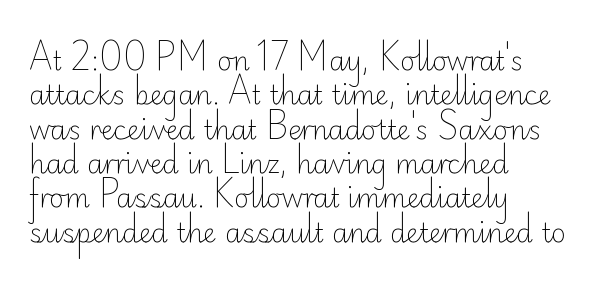
Q: Is the text bold? A: No.
Q: Is the text italic (slanted)? A: No, it is upright.
Q: Is the text underlined? A: No.
Q: How is the paragraph aligned? A: Left-aligned.
Q: Is the spacing between letters normal or unusually wide? A: Normal.
Q: Is the spacing between lines tight, normal or loose? A: Normal.
